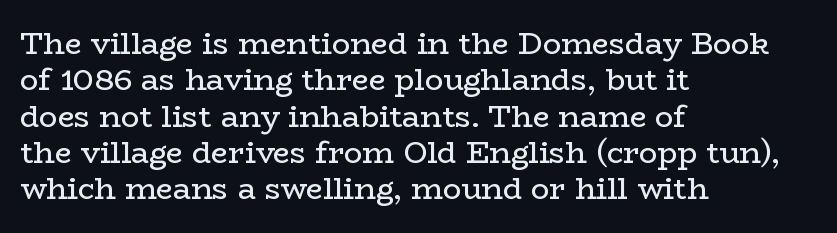
{"serif": "yes", "italic": "no", "bold": "no", "weight": "regular", "width": "wide", "stroke_contrast": "low", "x_height": "medium", "monospaced": "no", "underline": "no", "align": "left", "line_spacing_ratio": 1.21, "letter_spacing": "normal", "letter_spacing_em": 0.0, "glyph_px": 30}
